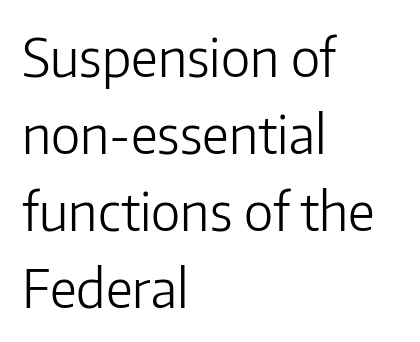
The image shows 53 px light sans-serif type, upright; set left-aligned, normal line spacing (1.45x), normal letter spacing, not underlined; low stroke contrast and a medium x-height.
